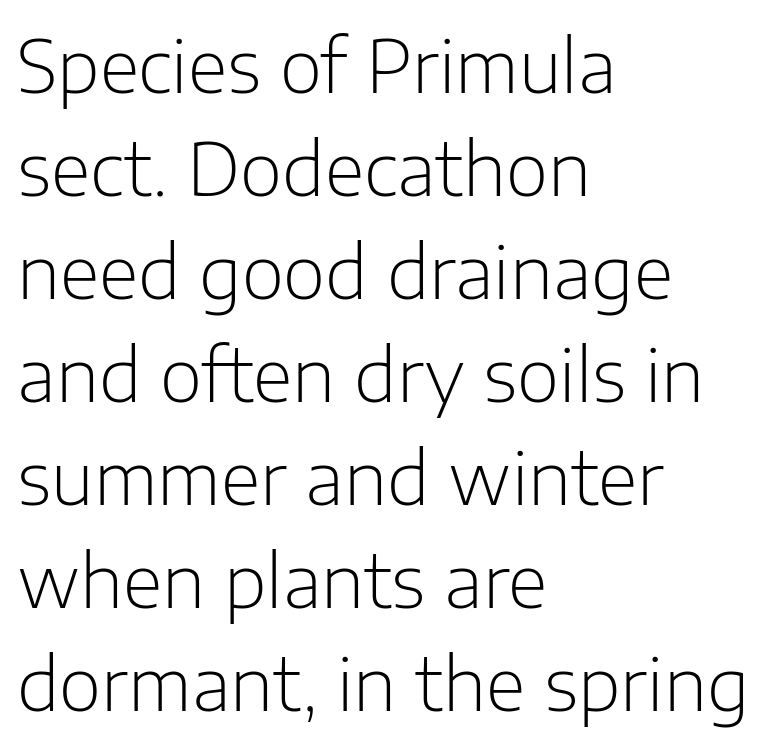
Q: Is the text bold? A: No.
Q: Is the text italic (slanted)? A: No, it is upright.
Q: Is the typeface a serif or a sans-serif typeface? A: Sans-serif.
Q: Is the text underlined? A: No.
Q: How is the paragraph aligned? A: Left-aligned.
Q: Is the spacing between letters normal or unusually wide? A: Normal.
Q: Is the spacing between lines tight, normal or loose? A: Normal.
Q: Width (condensed, normal, or wide)? A: Normal.
Q: Stroke contrast? A: Low.
Q: x-height? A: Medium.
Q: Monospaced? A: No.
